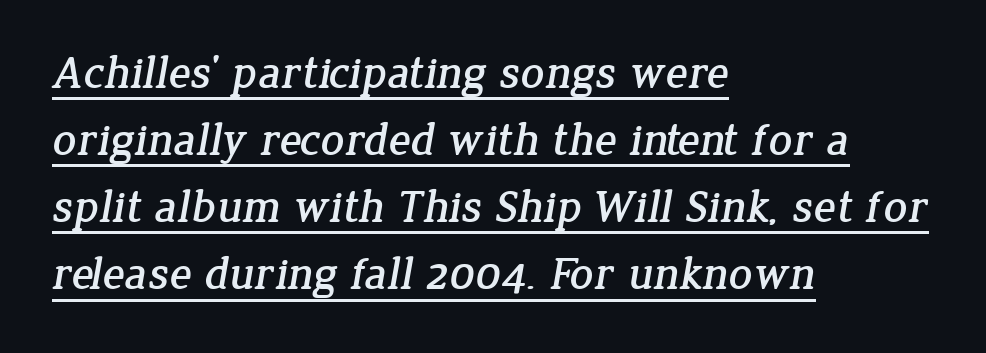
The image shows 46 px serif type; set left-aligned, normal line spacing (1.46x), normal letter spacing, underlined; low stroke contrast and a medium x-height.
